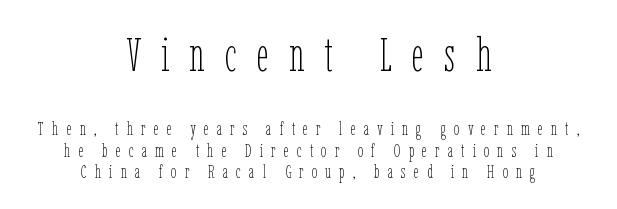
{"italic": "no", "bold": "no", "weight": "thin", "width": "condensed", "stroke_contrast": "low", "x_height": "medium", "monospaced": "no", "underline": "no", "align": "center", "line_spacing": "tight", "line_spacing_ratio": 1.12, "letter_spacing": "wide", "letter_spacing_em": 0.43, "larger_block": "first", "size_ratio": 2.47, "glyph_px": 47}
